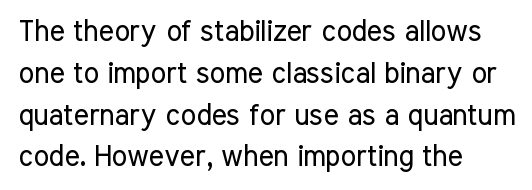
Vertically, the passage feels balanced, rows spaced as you'd expect. This sample uses plain, unmodified letter spacing. Character widths vary here, with narrow letters taking less room than wide ones. A bare baseline throughout the passage.
